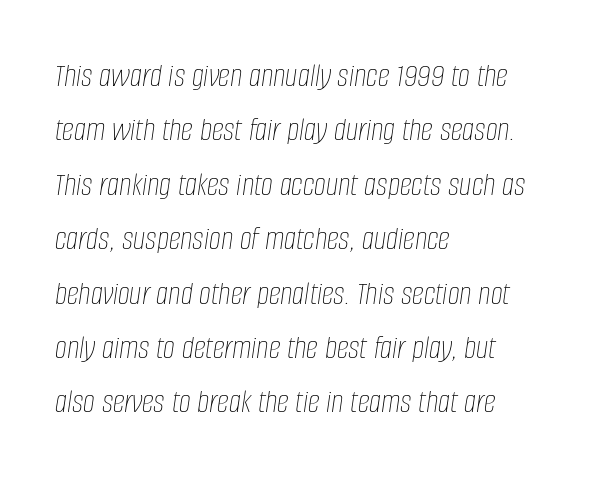
{"italic": "yes", "lean": "right", "slant_degrees": 8, "bold": "no", "weight": "thin", "width": "condensed", "stroke_contrast": "low", "x_height": "large", "monospaced": "no", "underline": "no", "align": "left", "line_spacing": "normal", "line_spacing_ratio": 1.6, "letter_spacing": "normal", "letter_spacing_em": 0.0, "glyph_px": 34}
